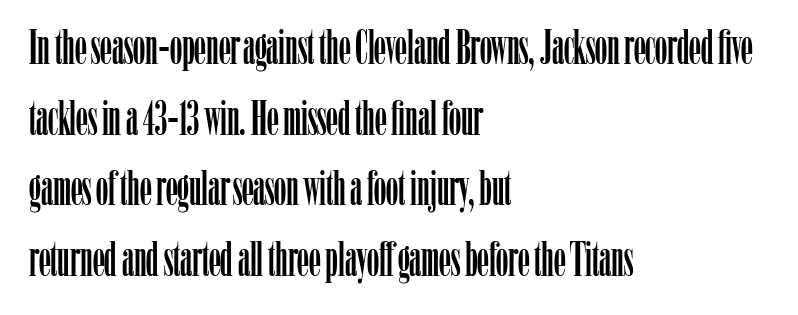
The image shows 48 px condensed serif type, upright; set left-aligned, normal line spacing (1.47x), normal letter spacing, not underlined; low stroke contrast and a medium x-height.
